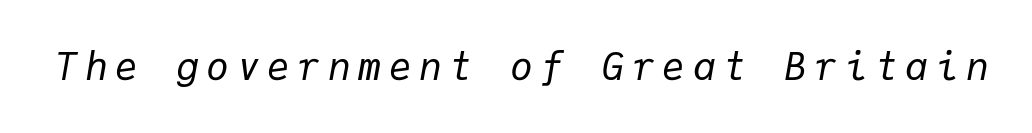
The specimen omits any rule beneath the text block's lines. The letters are spread apart with noticeably loose tracking. Summary of weight: not heavy and not bold. The specimen reads as italic at a glance. The letters march in equal steps, a hallmark of fixed-pitch type.
